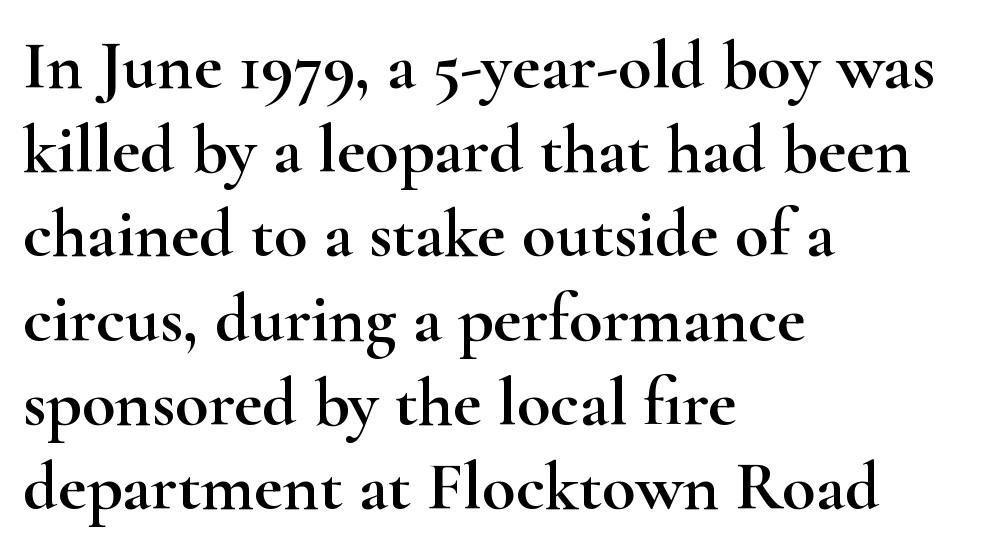
{"serif": "yes", "italic": "no", "width": "wide", "stroke_contrast": "high", "x_height": "small", "monospaced": "no", "underline": "no", "align": "left", "line_spacing_ratio": 1.22, "letter_spacing": "normal", "letter_spacing_em": 0.0, "glyph_px": 69}
